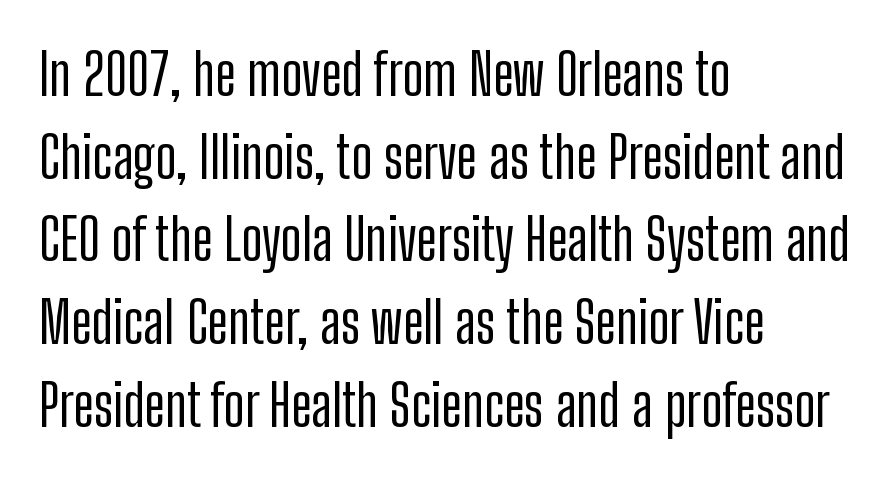
The image shows 57 px condensed sans-serif type, upright; set left-aligned, normal line spacing (1.45x), normal letter spacing, not underlined; low stroke contrast and a medium x-height.
